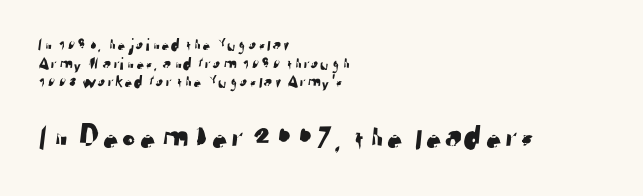
Q: Is the typeface a serif or a sans-serif typeface? A: Sans-serif.
Q: Is the text underlined? A: No.
Q: How is the paragraph aligned? A: Left-aligned.
Q: Is the spacing between letters normal or unusually wide? A: Normal.
Q: Is the spacing between lines tight, normal or loose? A: Tight.
Q: Which block of text is set in a larger size, the first (top) or the second (bottom)? A: The second (bottom) one.
Q: Width (condensed, normal, or wide)? A: Normal.
Q: Stroke contrast? A: Low.
Q: x-height? A: Medium.
Q: Monospaced? A: No.
